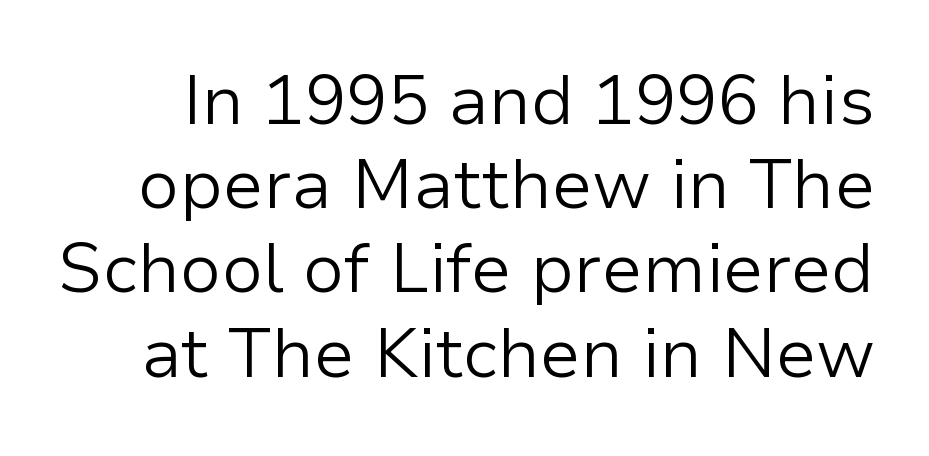
The gap between lines stays unmarked. You could not count columns in this text — the font is proportionally spaced. The passage shown is not bold in any degree. Letter spacing: default.
